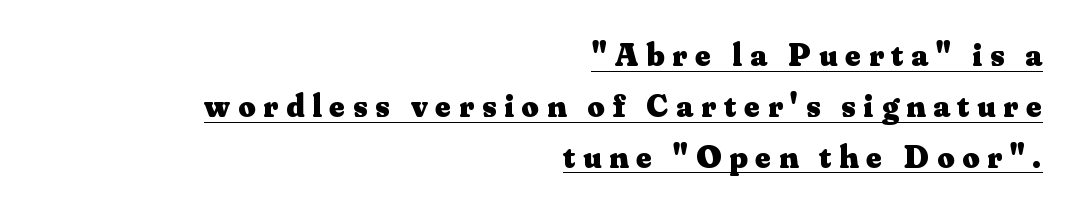
Q: Is the text bold? A: Yes.
Q: Is the text italic (slanted)? A: No, it is upright.
Q: Is the typeface a serif or a sans-serif typeface? A: Serif.
Q: Is the text underlined? A: Yes.
Q: How is the paragraph aligned? A: Right-aligned.
Q: Is the spacing between letters normal or unusually wide? A: Unusually wide.
Q: Is the spacing between lines tight, normal or loose? A: Normal.
Q: Width (condensed, normal, or wide)? A: Normal.
Q: Stroke contrast? A: Medium.
Q: x-height? A: Small.
Q: Monospaced? A: No.
